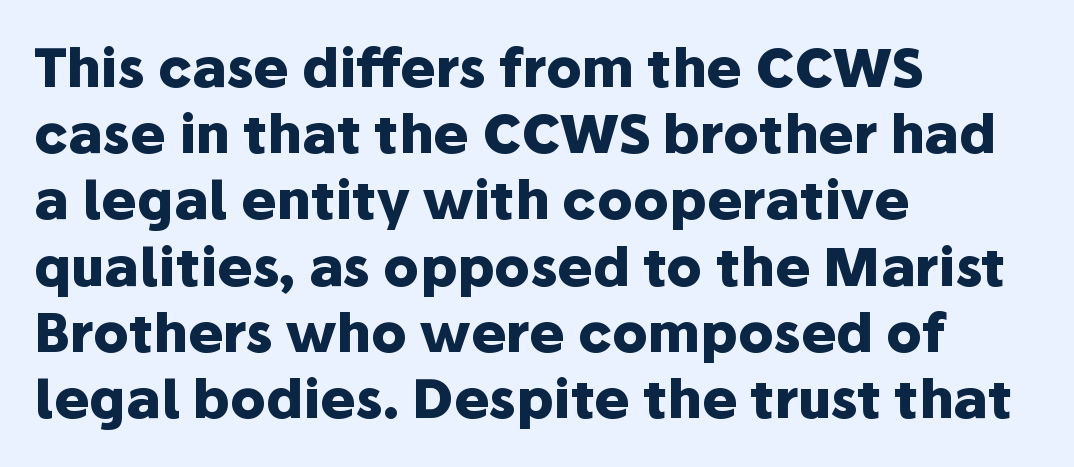
The image shows 53 px heavy sans-serif type, upright; set left-aligned, normal line spacing (1.25x), normal letter spacing, not underlined; low stroke contrast and a medium x-height.
